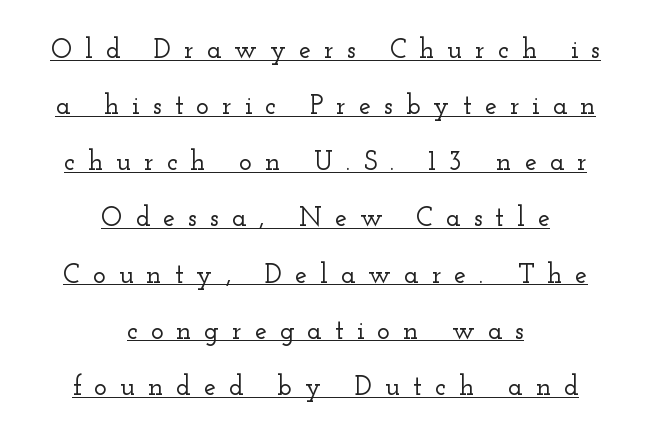
{"italic": "no", "underline": "yes", "align": "center", "line_spacing": "loose", "line_spacing_ratio": 2.08, "letter_spacing": "wide", "letter_spacing_em": 0.48, "glyph_px": 27}
